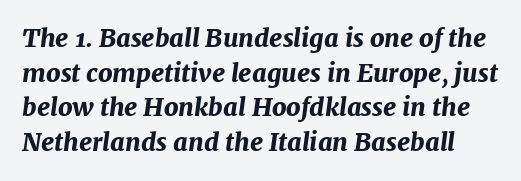
Slant detected: the letters are inclined. Quick note: underline off. How would I describe the line gaps? Plain and ordinary. These words are printed bold, with thick strokes throughout. Default kerning and tracking; the words read as compact shapes.
